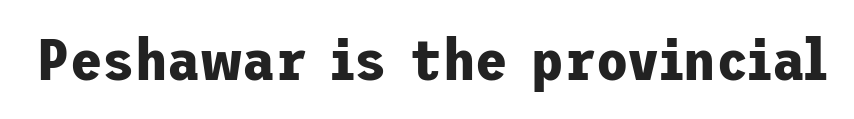
{"serif": "no", "italic": "no", "bold": "yes", "weight": "bold", "width": "normal", "stroke_contrast": "low", "x_height": "medium", "underline": "no", "letter_spacing": "normal", "letter_spacing_em": 0.0, "glyph_px": 59}
